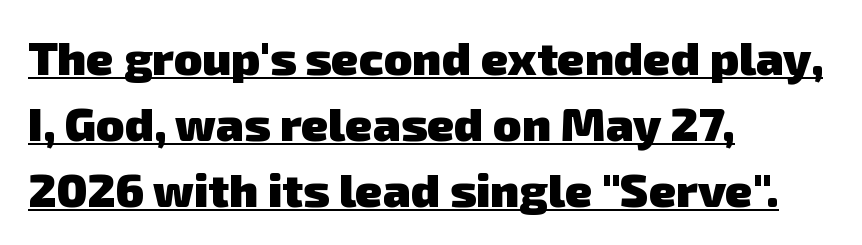
{"serif": "no", "bold": "yes", "weight": "heavy", "width": "normal", "stroke_contrast": "low", "x_height": "medium", "monospaced": "no", "underline": "yes", "align": "left", "line_spacing": "normal", "line_spacing_ratio": 1.4, "letter_spacing": "normal", "letter_spacing_em": 0.0, "glyph_px": 47}
